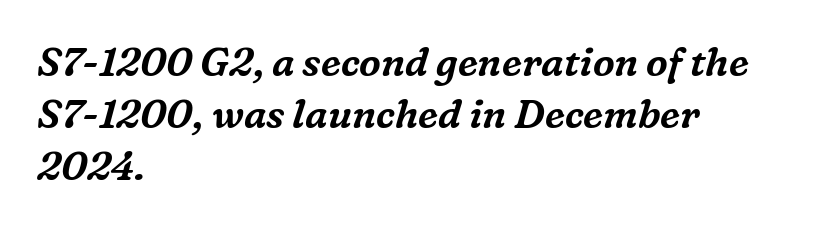
The image shows 39 px serif type, italic (leaning right); set left-aligned, normal line spacing (1.33x), normal letter spacing, not underlined; medium stroke contrast and a medium x-height.
